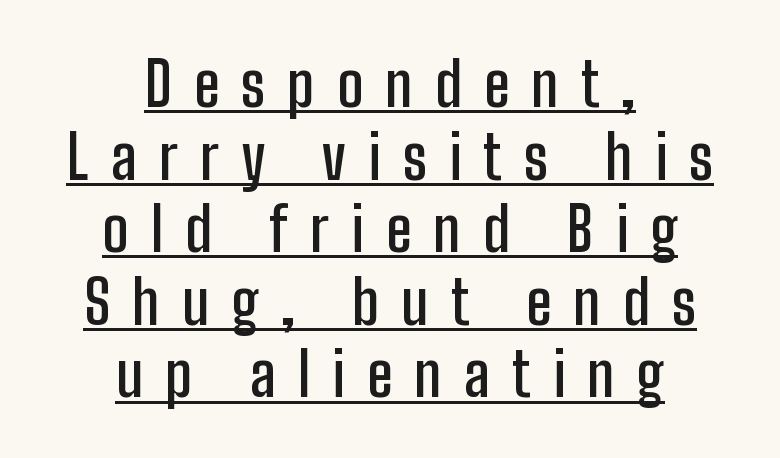
The image shows 60 px semibold, condensed sans-serif type, upright; set centered, line spacing 1.21x, unusually wide letter spacing (+0.37 em), underlined; low stroke contrast and a medium x-height.
